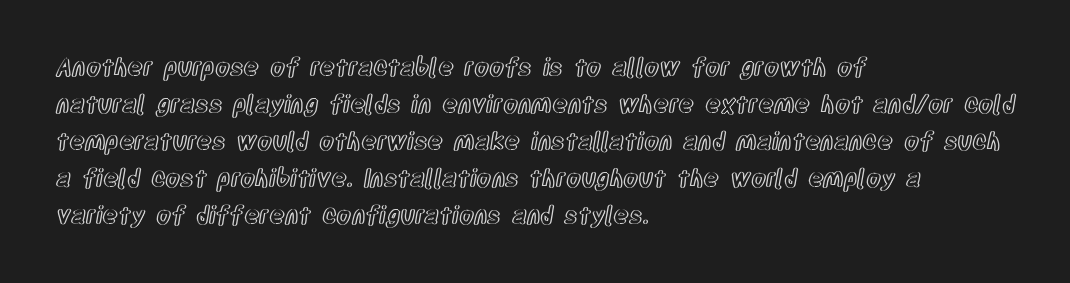
Q: Is the text italic (slanted)? A: Yes.
Q: Is the text underlined? A: No.
Q: How is the paragraph aligned? A: Left-aligned.
Q: Is the spacing between letters normal or unusually wide? A: Normal.
Q: Is the spacing between lines tight, normal or loose? A: Normal.
